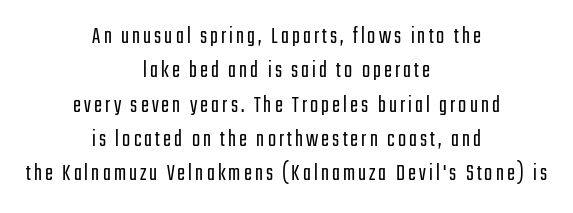
Q: Is the text bold? A: No.
Q: Is the text italic (slanted)? A: No, it is upright.
Q: Is the text underlined? A: No.
Q: How is the paragraph aligned? A: Centered.
Q: Is the spacing between lines tight, normal or loose? A: Normal.
